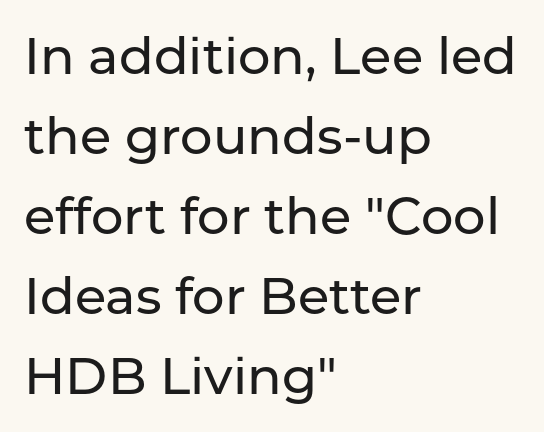
Q: Is the text italic (slanted)? A: No, it is upright.
Q: Is the typeface a serif or a sans-serif typeface? A: Sans-serif.
Q: Is the text underlined? A: No.
Q: How is the paragraph aligned? A: Left-aligned.
Q: Is the spacing between letters normal or unusually wide? A: Normal.
Q: Is the spacing between lines tight, normal or loose? A: Normal.
Q: Width (condensed, normal, or wide)? A: Normal.
Q: Stroke contrast? A: Low.
Q: x-height? A: Medium.
Q: Monospaced? A: No.
